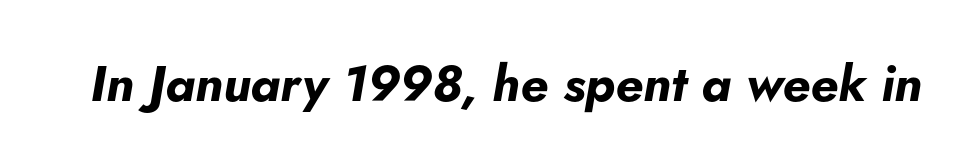
Q: Is the text bold? A: Yes.
Q: Is the text italic (slanted)? A: Yes, it leans right by about 5 degrees.
Q: Is the text underlined? A: No.
Q: Is the spacing between letters normal or unusually wide? A: Normal.
Q: Width (condensed, normal, or wide)? A: Normal.
Q: Stroke contrast? A: Low.
Q: x-height? A: Small.
Q: Monospaced? A: No.
